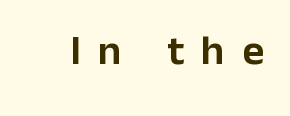
Character widths vary here, with narrow letters taking less room than wide ones. Unlike italic type, these characters show no tilt at all. What kind of face is this? One without serifs — a sans. The letterforms stand isolated, each surrounded by extra space. Unmarked baselines from the first word to the last.
